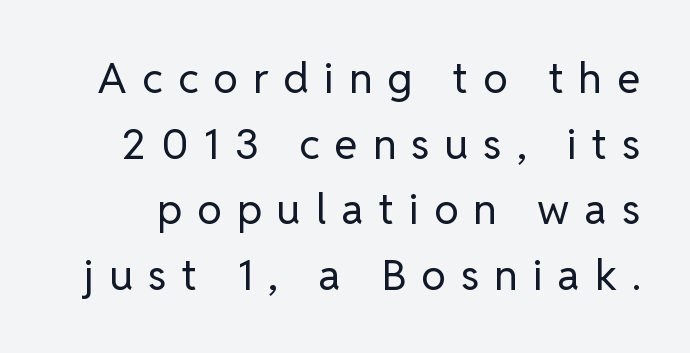
The image shows 42 px regular-weight sans-serif type, upright; set normal line spacing (1.56x), unusually wide letter spacing (+0.36 em), not underlined; low stroke contrast and a medium x-height.
